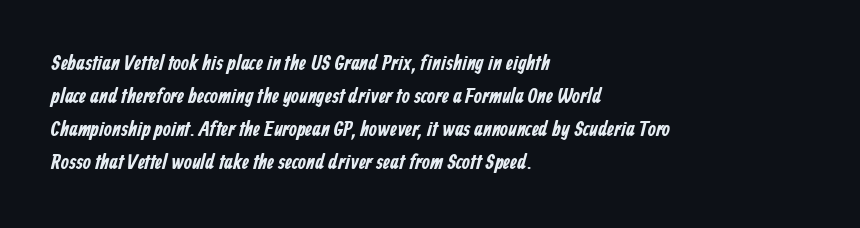
Q: Is the text bold? A: Yes.
Q: Is the text underlined? A: No.
Q: How is the paragraph aligned? A: Left-aligned.
Q: Is the spacing between letters normal or unusually wide? A: Normal.
Q: Is the spacing between lines tight, normal or loose? A: Normal.
